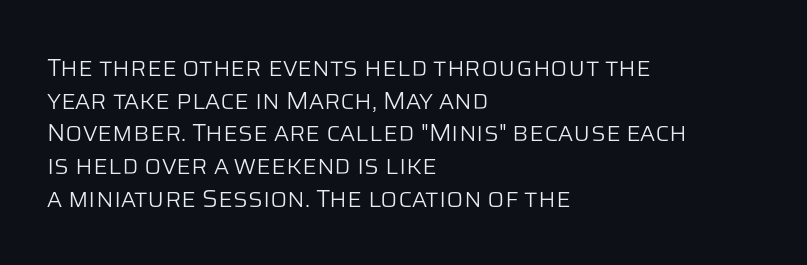
{"italic": "no", "bold": "no", "underline": "no", "align": "left", "line_spacing": "normal", "line_spacing_ratio": 1.31, "letter_spacing": "normal", "letter_spacing_em": 0.0, "glyph_px": 25}
